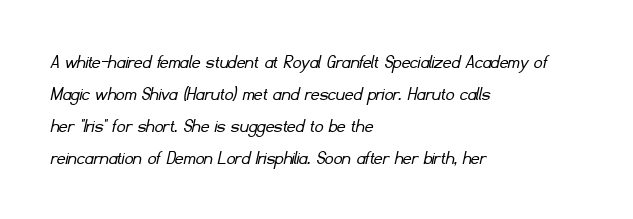
Q: Is the text bold? A: No.
Q: Is the text underlined? A: No.
Q: How is the paragraph aligned? A: Left-aligned.
Q: Is the spacing between letters normal or unusually wide? A: Normal.
Q: Is the spacing between lines tight, normal or loose? A: Normal.
